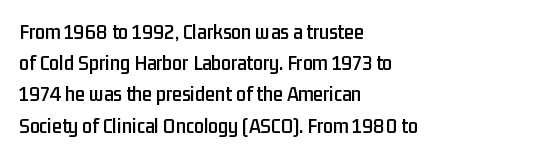
Q: Is the text italic (slanted)? A: No, it is upright.
Q: Is the text underlined? A: No.
Q: How is the paragraph aligned? A: Left-aligned.
Q: Is the spacing between letters normal or unusually wide? A: Normal.
Q: Is the spacing between lines tight, normal or loose? A: Normal.
